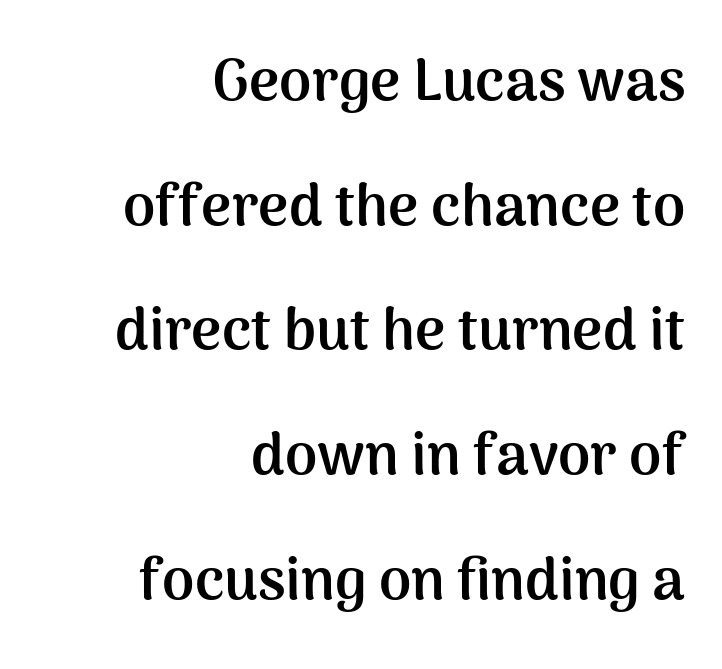
{"serif": "no", "italic": "no", "bold": "yes", "weight": "semibold", "width": "normal", "stroke_contrast": "medium", "x_height": "medium", "monospaced": "no", "underline": "no", "align": "right", "line_spacing": "loose", "line_spacing_ratio": 2.15, "letter_spacing": "normal", "letter_spacing_em": 0.0, "glyph_px": 58}
